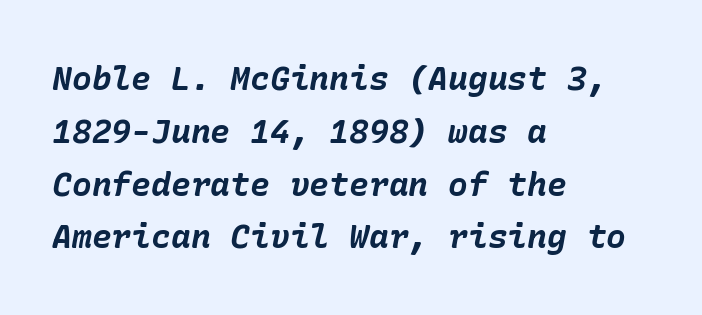
{"italic": "yes", "lean": "right", "slant_degrees": 10, "bold": "yes", "weight": "bold", "width": "normal", "stroke_contrast": "low", "x_height": "medium", "underline": "no", "align": "left", "line_spacing": "normal", "line_spacing_ratio": 1.6, "letter_spacing": "normal", "letter_spacing_em": 0.0, "glyph_px": 33}
